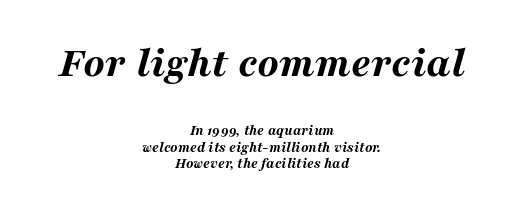
Leading is clearly below the norm, producing a dense column. Block one is the big one; block two sits smaller underneath. Stroke thickness is high; the sample reads as a true bold. The letters advance in unequal steps, a hallmark of proportional type. Reading down the block, each line starts at a different indent, mirrored at its end.
